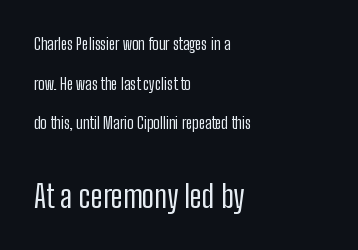
{"serif": "no", "italic": "no", "bold": "no", "weight": "regular", "width": "condensed", "stroke_contrast": "low", "x_height": "medium", "monospaced": "no", "underline": "no", "align": "left", "line_spacing": "loose", "line_spacing_ratio": 2.47, "letter_spacing": "normal", "letter_spacing_em": 0.0, "larger_block": "second", "size_ratio": 1.94, "glyph_px": 31}
